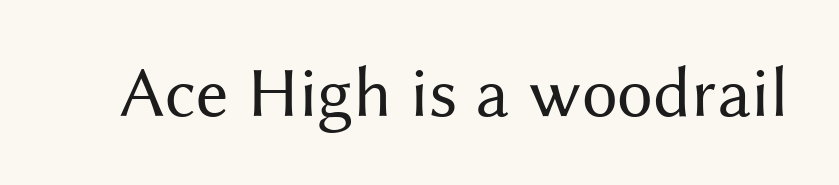
{"serif": "no", "italic": "no", "bold": "no", "weight": "regular", "width": "normal", "stroke_contrast": "medium", "x_height": "medium", "monospaced": "no", "underline": "no", "letter_spacing": "normal", "letter_spacing_em": 0.0, "glyph_px": 72}
